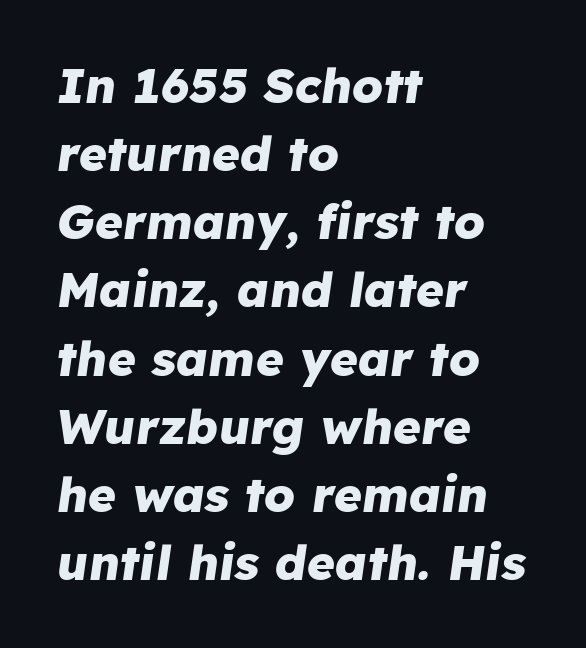
The image shows 48 px heavy type, italic (leaning right); set left-aligned, normal line spacing (1.42x), normal letter spacing, not underlined; low stroke contrast and a medium x-height.
